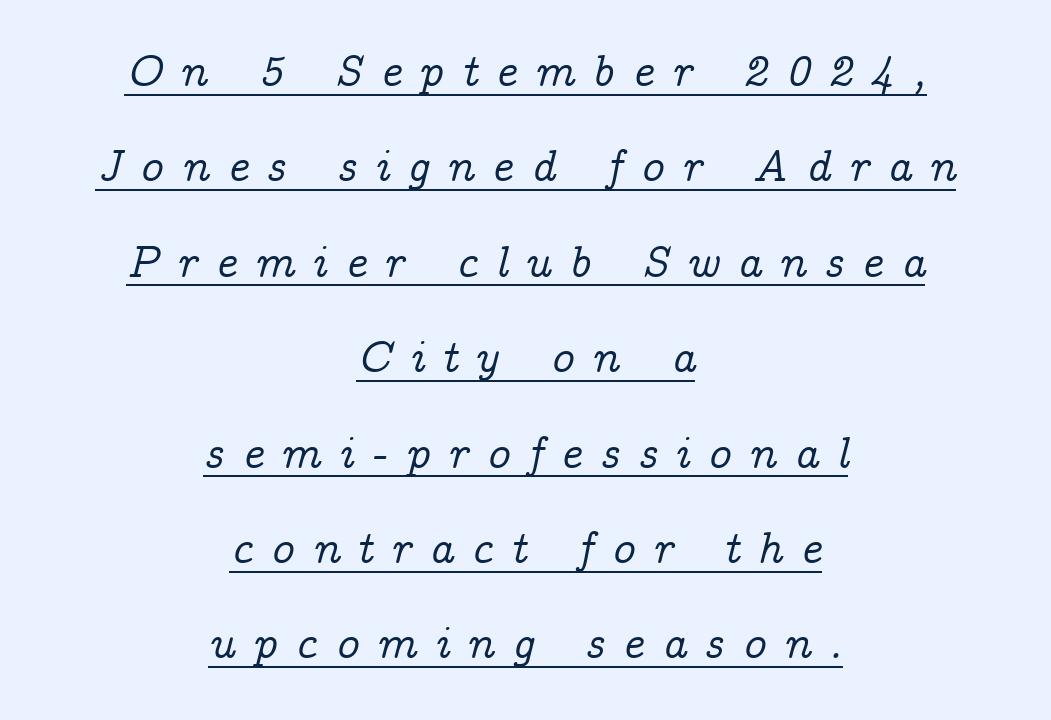
{"serif": "yes", "italic": "yes", "lean": "right", "slant_degrees": 14, "width": "normal", "stroke_contrast": "low", "x_height": "medium", "monospaced": "no", "underline": "yes", "align": "center", "line_spacing": "loose", "line_spacing_ratio": 2.12, "letter_spacing": "wide", "letter_spacing_em": 0.39, "glyph_px": 45}
